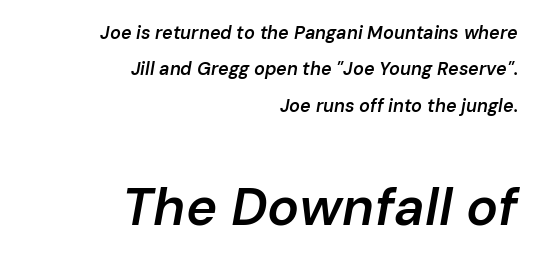
The image shows 53 px semibold type, italic (leaning right); set right-aligned, loose line spacing (2.02x), normal letter spacing, not underlined; the second (bottom) block is 2.94x larger; low stroke contrast and a medium x-height.
